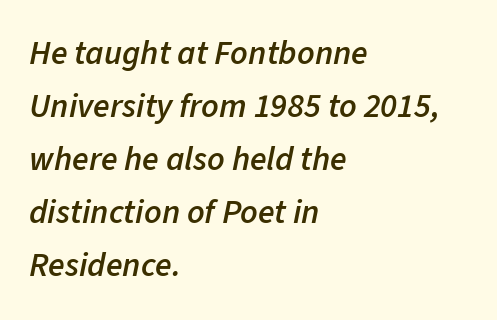
Q: Is the text bold? A: Semi-bold.
Q: Is the text italic (slanted)? A: Yes, it leans right by about 11 degrees.
Q: Is the text underlined? A: No.
Q: How is the paragraph aligned? A: Left-aligned.
Q: Is the spacing between letters normal or unusually wide? A: Normal.
Q: Is the spacing between lines tight, normal or loose? A: Normal.
Q: Width (condensed, normal, or wide)? A: Normal.
Q: Stroke contrast? A: Low.
Q: x-height? A: Medium.
Q: Monospaced? A: No.
